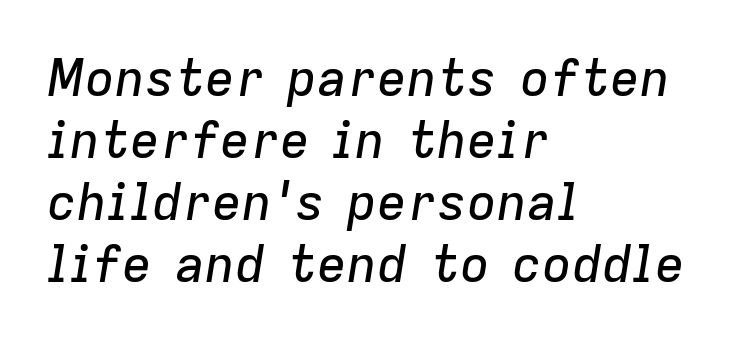
{"italic": "yes", "lean": "right", "slant_degrees": 9, "width": "normal", "stroke_contrast": "low", "x_height": "medium", "monospaced": "no", "underline": "no", "align": "left", "line_spacing_ratio": 1.24, "letter_spacing": "normal", "letter_spacing_em": 0.0, "glyph_px": 50}
